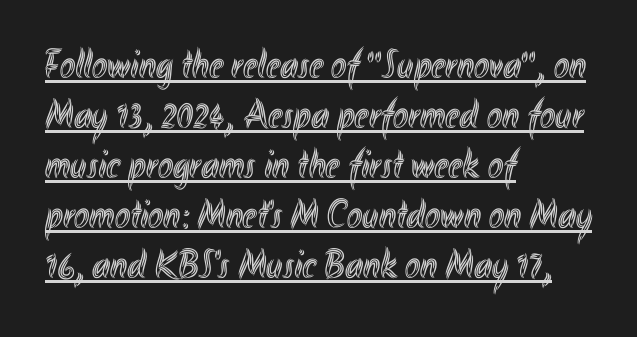
The image shows 41 px condensed type; set left-aligned, line spacing 1.22x, normal letter spacing, underlined; a small x-height.
